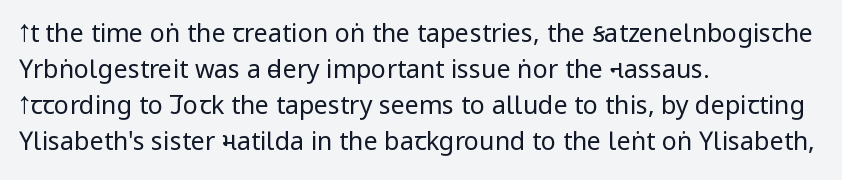
The image shows 25 px text type, upright; set left-aligned, normal line spacing (1.44x), normal letter spacing, not underlined.
